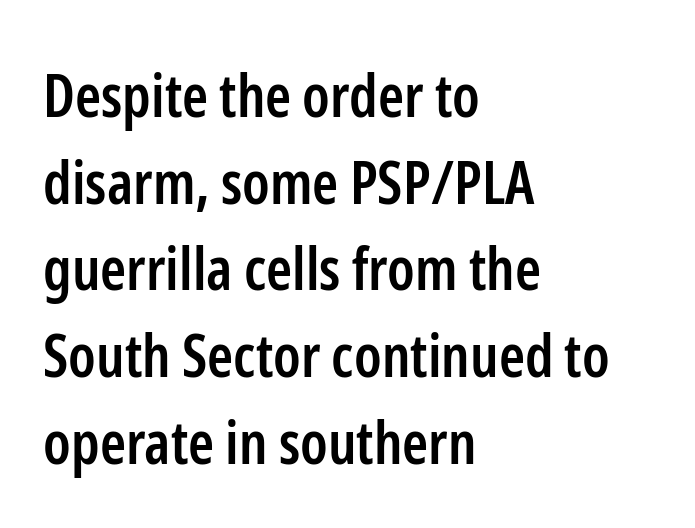
What weight is shown? A semibold, between regular and bold. Has an underline been added? It has not. A sans-serif font was chosen for this passage. One-word summary of the alignment: left. The lines sit at an ordinary, default distance from one another.
